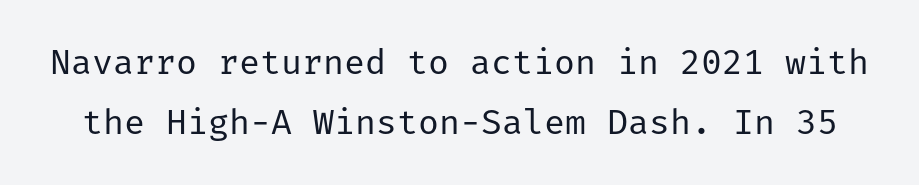
Q: Is the text bold? A: No.
Q: Is the text italic (slanted)? A: No, it is upright.
Q: Is the typeface a serif or a sans-serif typeface? A: Sans-serif.
Q: Is the text underlined? A: No.
Q: Is the spacing between letters normal or unusually wide? A: Normal.
Q: Width (condensed, normal, or wide)? A: Normal.
Q: Stroke contrast? A: Low.
Q: x-height? A: Medium.
